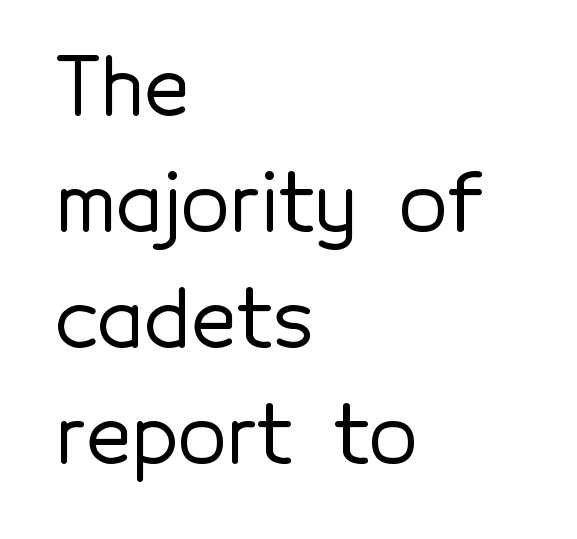
The image shows 79 px sans-serif type, upright; set left-aligned, normal line spacing (1.47x), normal letter spacing, not underlined; a medium x-height.
